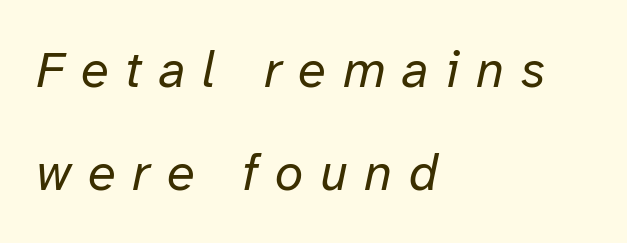
The image shows 51 px regular-weight type, italic (leaning right); set left-aligned, loose line spacing (2.01x), unusually wide letter spacing (+0.33 em), not underlined; low stroke contrast and a medium x-height.
